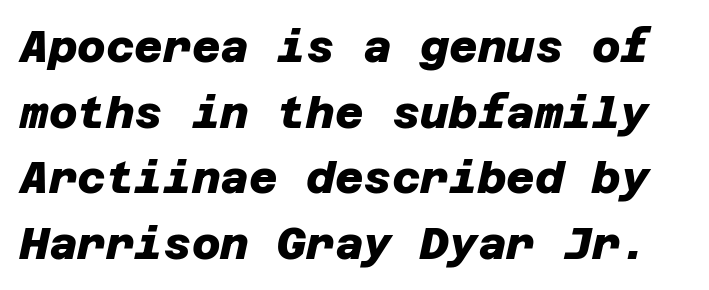
{"serif": "no", "bold": "yes", "weight": "heavy", "width": "normal", "stroke_contrast": "low", "x_height": "large", "underline": "no", "line_spacing": "normal", "line_spacing_ratio": 1.49, "letter_spacing": "normal", "letter_spacing_em": 0.0, "glyph_px": 44}
